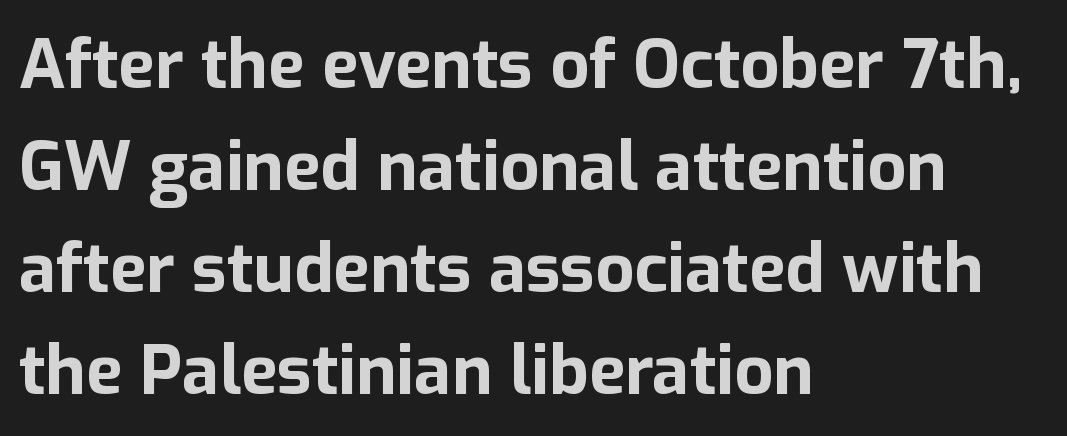
Q: Is the text bold? A: Yes.
Q: Is the text italic (slanted)? A: No, it is upright.
Q: Is the typeface a serif or a sans-serif typeface? A: Sans-serif.
Q: Is the text underlined? A: No.
Q: How is the paragraph aligned? A: Left-aligned.
Q: Is the spacing between letters normal or unusually wide? A: Normal.
Q: Is the spacing between lines tight, normal or loose? A: Normal.
Q: Width (condensed, normal, or wide)? A: Normal.
Q: Stroke contrast? A: Low.
Q: x-height? A: Medium.
Q: Monospaced? A: No.
